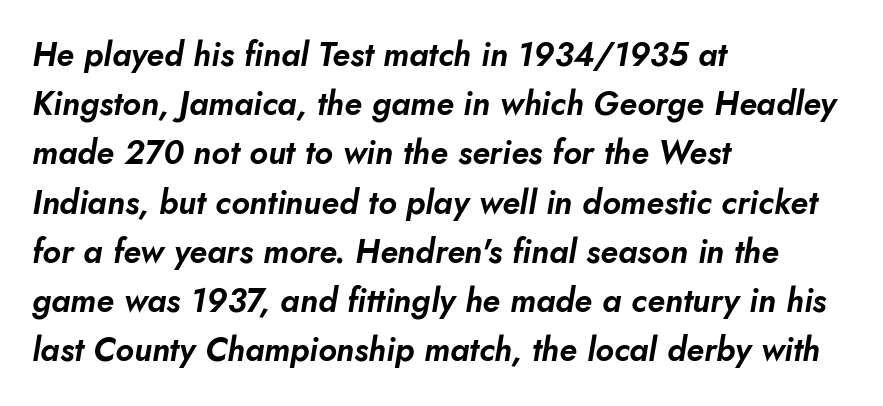
Q: Is the text italic (slanted)? A: Yes, it leans right by about 10 degrees.
Q: Is the text underlined? A: No.
Q: How is the paragraph aligned? A: Left-aligned.
Q: Is the spacing between letters normal or unusually wide? A: Normal.
Q: Is the spacing between lines tight, normal or loose? A: Normal.
Q: Width (condensed, normal, or wide)? A: Normal.
Q: Stroke contrast? A: Low.
Q: x-height? A: Small.
Q: Monospaced? A: No.
